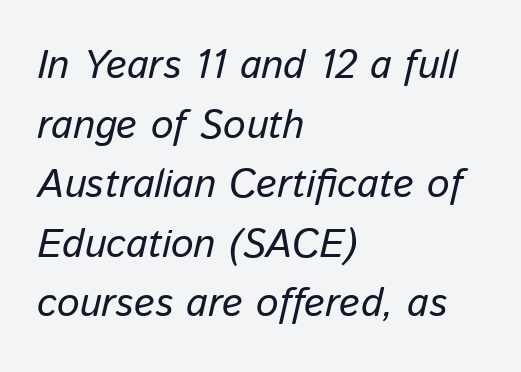
The image shows 40 px text type, italic (leaning right); set left-aligned, normal line spacing (1.49x), normal letter spacing, not underlined; low stroke contrast and a medium x-height.
